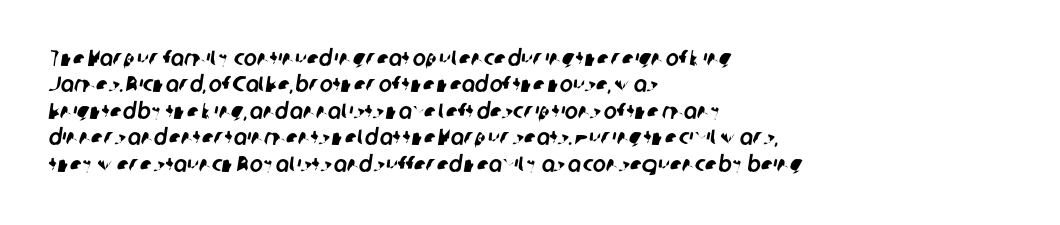
Type without underlining. Students, note that the glyphs here touch the page at normal intervals. Caption: multi-line text, flush left, ragged right.
